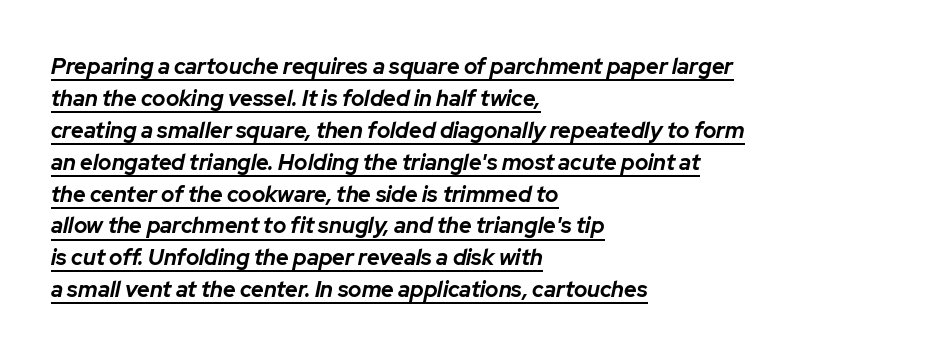
The image shows 22 px bold type, italic (leaning right); set left-aligned, normal line spacing (1.45x), normal letter spacing, underlined.
